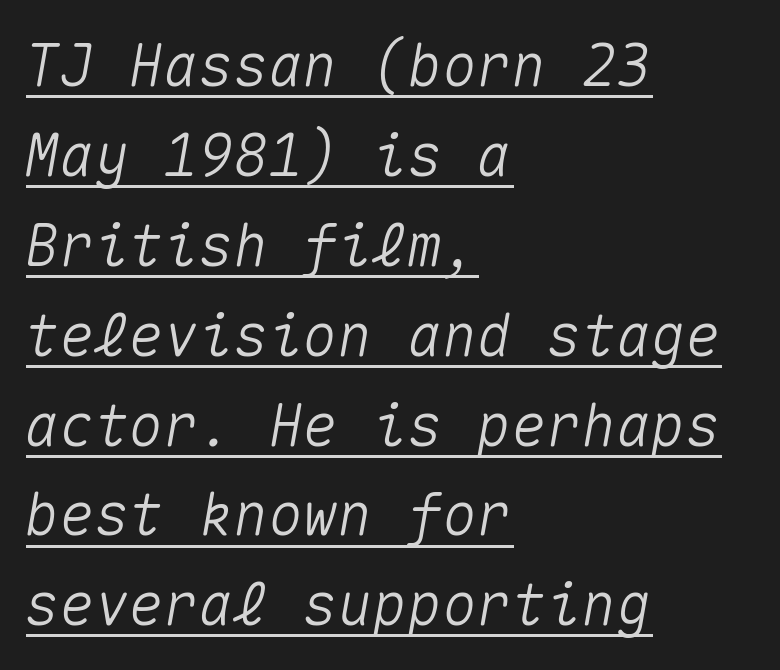
The compositor pushed each line to the left boundary. The rendered words wear a rule along their underside. Tracking here is standard; glyphs follow each other at the usual distance. Quick note: interline space is typical.
